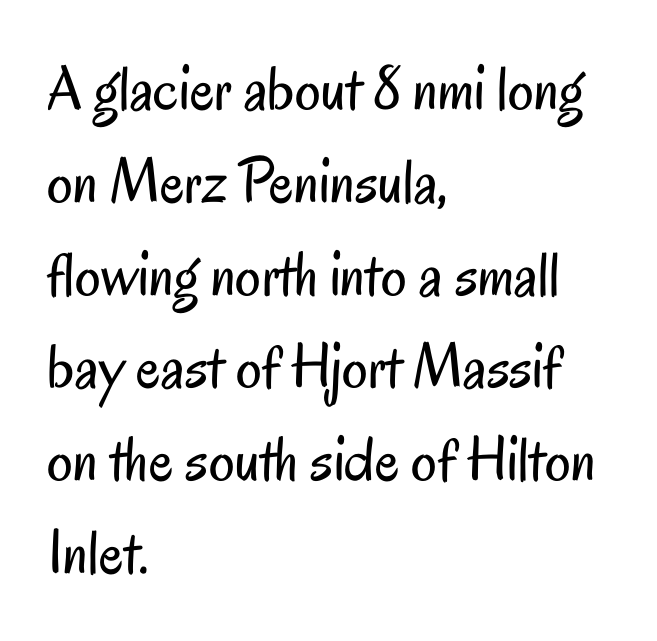
The image shows 64 px regular-weight, condensed sans-serif type, upright; set left-aligned, normal line spacing (1.45x), normal letter spacing, not underlined; low stroke contrast and a small x-height.
